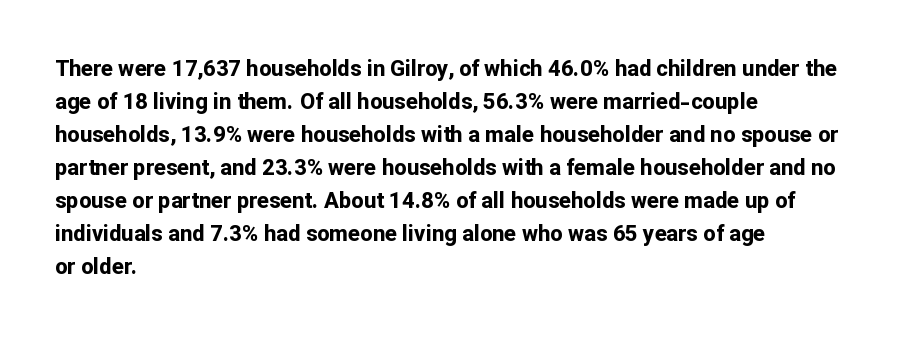
{"italic": "no", "bold": "yes", "underline": "no", "align": "left", "line_spacing": "normal", "line_spacing_ratio": 1.5, "letter_spacing": "normal", "letter_spacing_em": 0.0, "glyph_px": 22}
